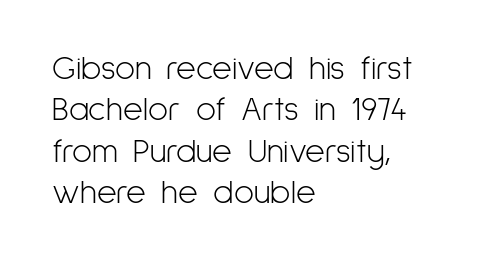
Do the letters lean? They stand straight. Is this a sans? Yes — the strokes have no serifs. Only glyphs here, with clear space below each row. Think of a printed novel: that variable character pitch is what you see here. A quiet, ordinary-to-light weight characterises the typeface. The passage is arranged the way most books set body copy — flush left.
